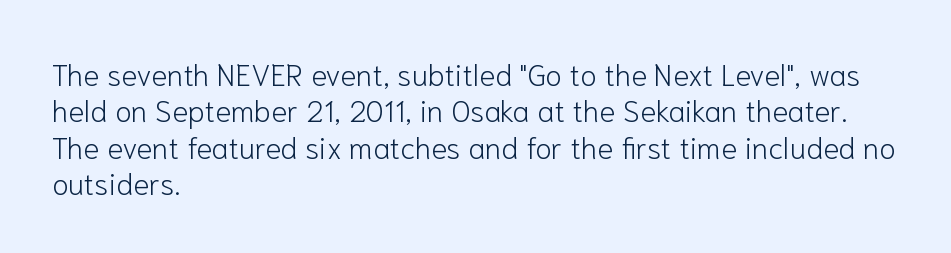
Q: Is the text bold? A: No.
Q: Is the text italic (slanted)? A: No, it is upright.
Q: Is the typeface a serif or a sans-serif typeface? A: Sans-serif.
Q: Is the text underlined? A: No.
Q: How is the paragraph aligned? A: Left-aligned.
Q: Is the spacing between letters normal or unusually wide? A: Normal.
Q: Width (condensed, normal, or wide)? A: Normal.
Q: Stroke contrast? A: Low.
Q: x-height? A: Medium.
Q: Monospaced? A: No.
